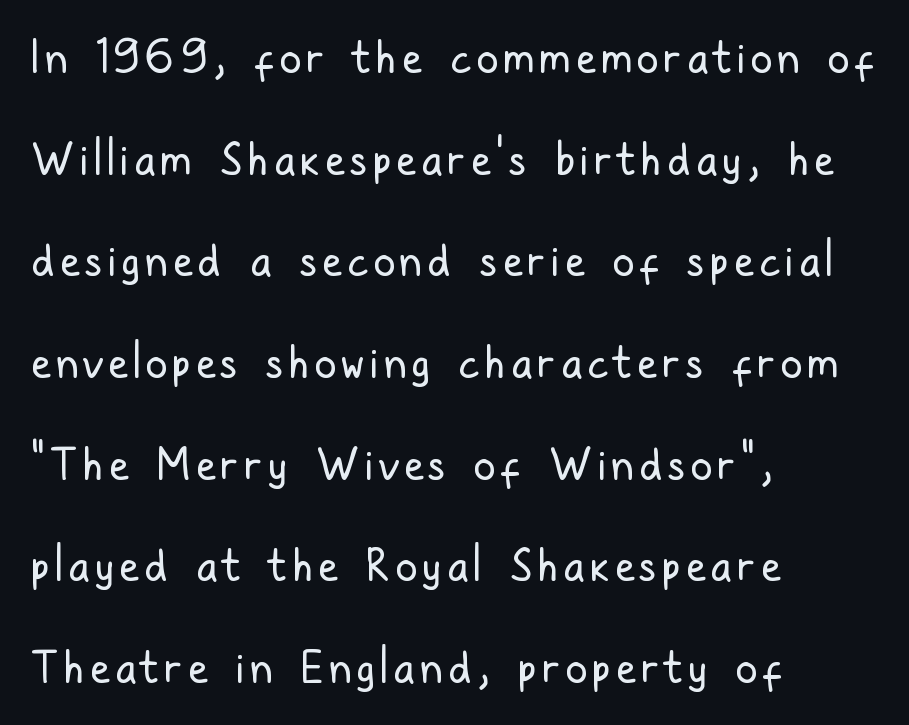
Q: Is the text bold? A: No.
Q: Is the text italic (slanted)? A: No, it is upright.
Q: Is the typeface a serif or a sans-serif typeface? A: Sans-serif.
Q: Is the text underlined? A: No.
Q: How is the paragraph aligned? A: Left-aligned.
Q: Is the spacing between lines tight, normal or loose? A: Loose.
Q: Width (condensed, normal, or wide)? A: Condensed.
Q: Stroke contrast? A: Low.
Q: x-height? A: Medium.
Q: Monospaced? A: No.
